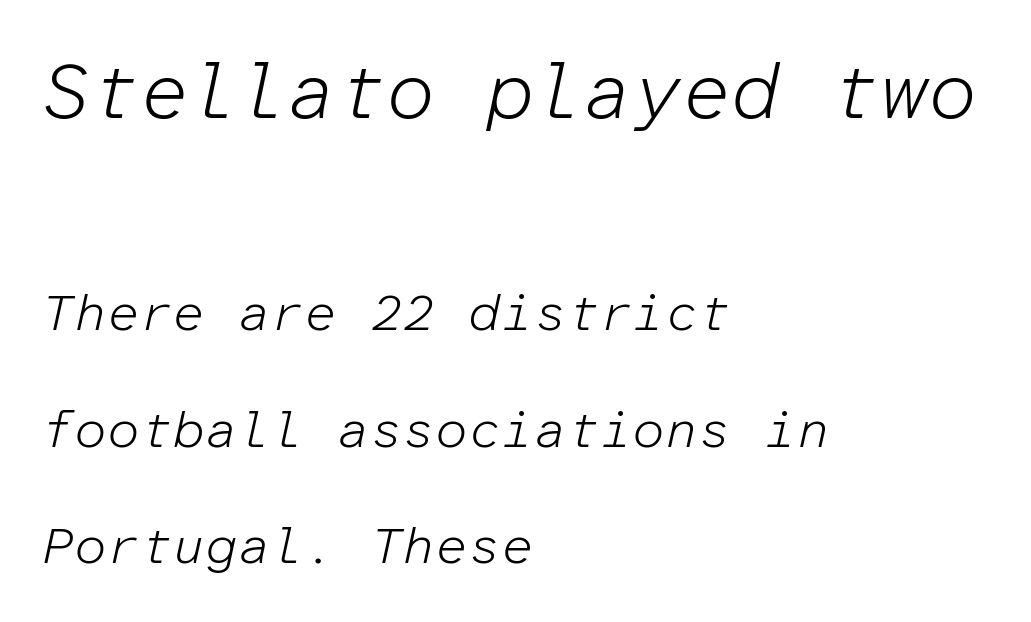
Q: Is the text bold? A: No.
Q: Is the text italic (slanted)? A: Yes, it leans right by about 12 degrees.
Q: Is the text underlined? A: No.
Q: How is the paragraph aligned? A: Left-aligned.
Q: Is the spacing between letters normal or unusually wide? A: Normal.
Q: Is the spacing between lines tight, normal or loose? A: Loose.
Q: Which block of text is set in a larger size, the first (top) or the second (bottom)? A: The first (top) one.
Q: Width (condensed, normal, or wide)? A: Normal.
Q: Stroke contrast? A: Low.
Q: x-height? A: Medium.
Q: Monospaced? A: Yes.
